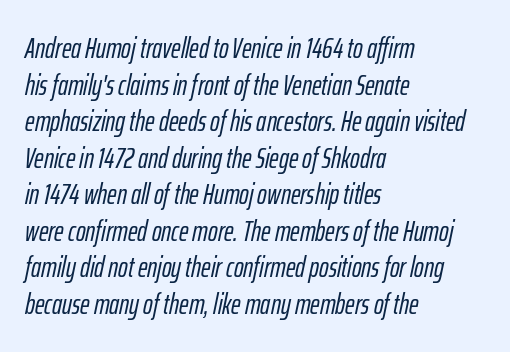
Q: Is the text italic (slanted)? A: Yes, it leans right by about 12 degrees.
Q: Is the text underlined? A: No.
Q: How is the paragraph aligned? A: Left-aligned.
Q: Is the spacing between letters normal or unusually wide? A: Normal.
Q: Is the spacing between lines tight, normal or loose? A: Normal.
Q: Width (condensed, normal, or wide)? A: Condensed.
Q: Stroke contrast? A: Low.
Q: x-height? A: Medium.
Q: Monospaced? A: No.
